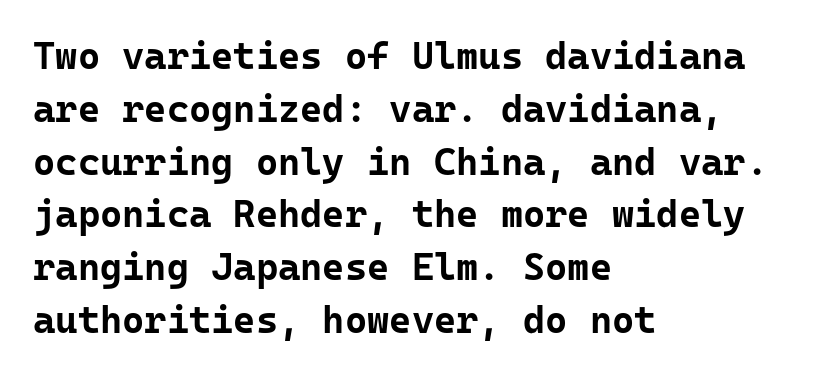
The type sits square on the baseline with zero lean. Caption: bold face, heavy strokes. The glyphs are unaccompanied by any horizontal stroke below them. Examine the stroke ends and you'll find no serifs.
